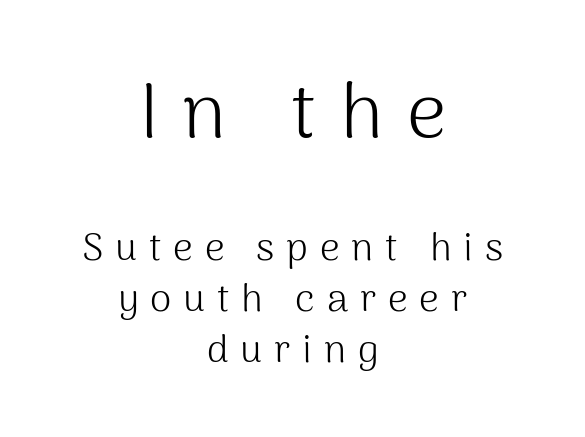
{"serif": "no", "italic": "no", "bold": "no", "weight": "light", "width": "normal", "stroke_contrast": "medium", "x_height": "medium", "monospaced": "no", "underline": "no", "align": "center", "line_spacing": "normal", "line_spacing_ratio": 1.31, "letter_spacing": "wide", "letter_spacing_em": 0.3, "larger_block": "first", "size_ratio": 2.0, "glyph_px": 78}
